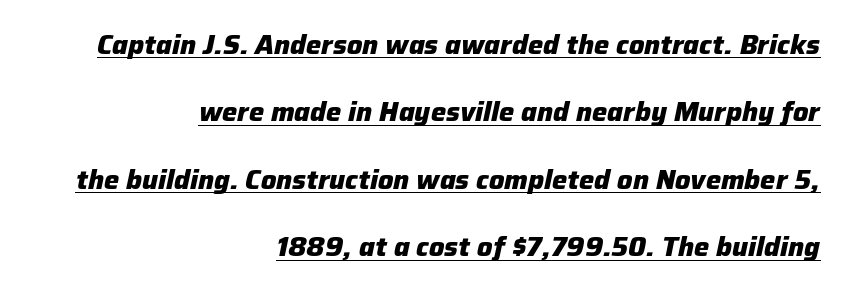
In designer terms, the underline attribute is active on this setting. Observe the ordinary spacing: letters are neighbours, not strangers. Summary of weight: heavy, a full bold. Horizontal bands of white between lines are thick stripes.
